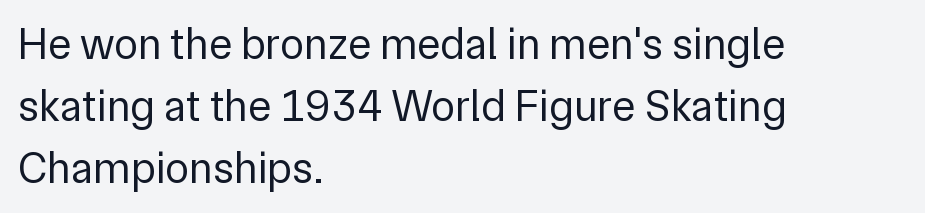
Just letters on the line, the space beneath them empty. Short and long lines alike share a common starting point at left. Type style note: lacks serifs. Is this a fixed-width face? No — the glyphs have proportional, varying widths. Compared with typical body copy, the letter spacing here is the same.
